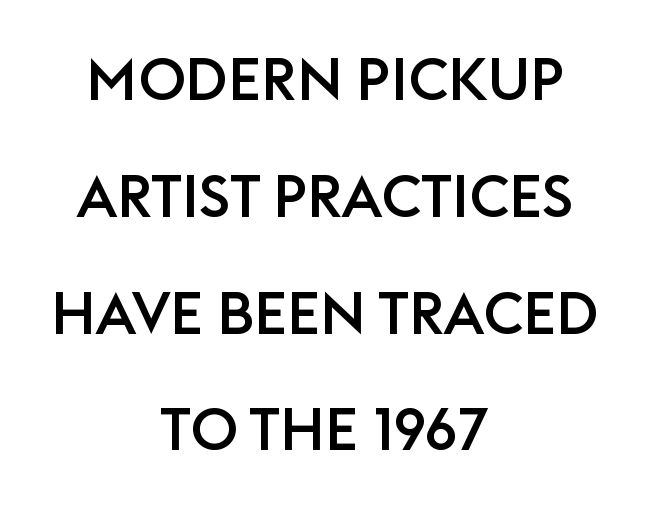
The image shows 59 px sans-serif type, upright; set centered, loose line spacing (1.98x), normal letter spacing, not underlined; low stroke contrast and a large x-height.
